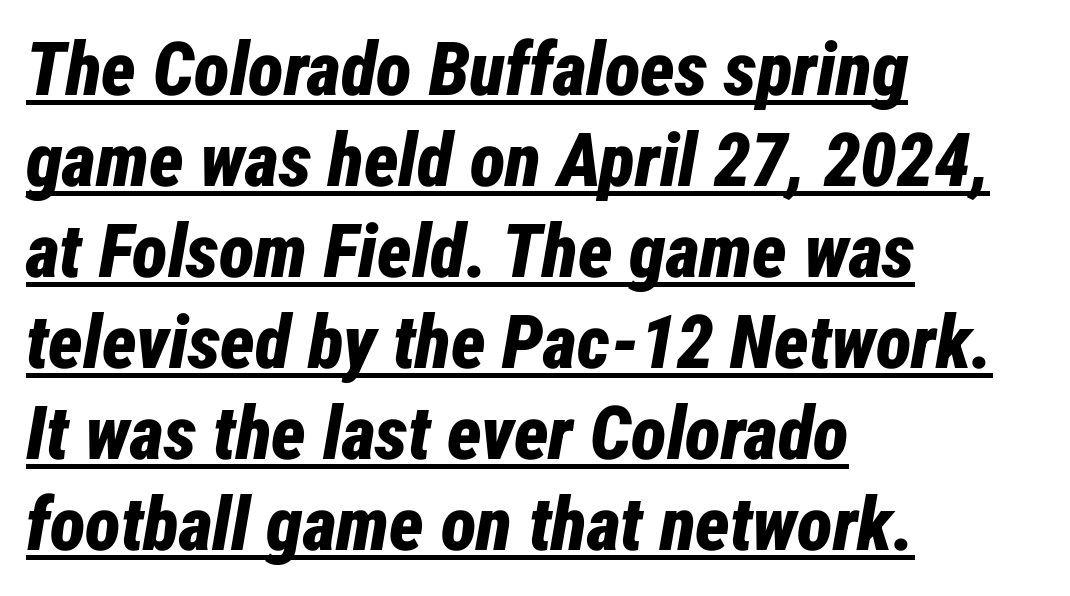
Here the designer chose a conventional face with non-uniform glyph widths. Tall strokes in this sample are angled rather than plumb. The sample's only ornament is a line tracing under the words. Leftover space on each line is placed entirely after the last word.
